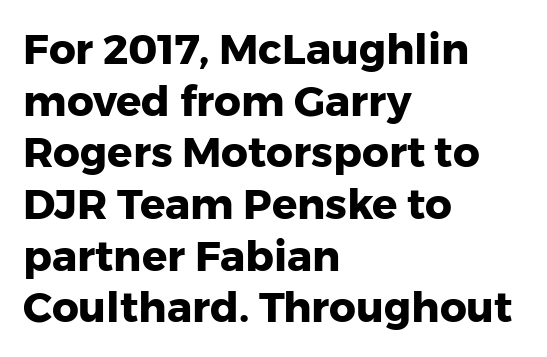
{"serif": "no", "italic": "no", "bold": "yes", "weight": "heavy", "width": "normal", "stroke_contrast": "low", "x_height": "medium", "monospaced": "no", "underline": "no", "align": "left", "line_spacing_ratio": 1.23, "letter_spacing": "normal", "letter_spacing_em": 0.0, "glyph_px": 42}
